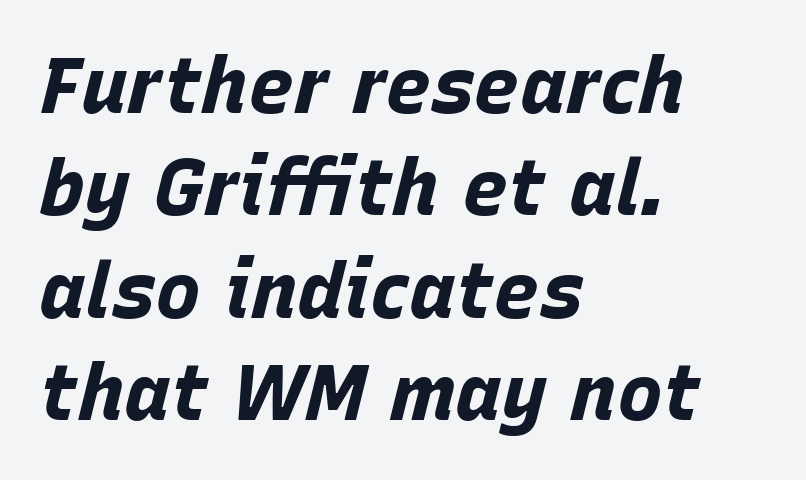
Q: Is the text bold? A: Yes.
Q: Is the text italic (slanted)? A: Yes, it leans right by about 15 degrees.
Q: Is the text underlined? A: No.
Q: How is the paragraph aligned? A: Left-aligned.
Q: Is the spacing between letters normal or unusually wide? A: Normal.
Q: Is the spacing between lines tight, normal or loose? A: Normal.
Q: Width (condensed, normal, or wide)? A: Normal.
Q: Stroke contrast? A: Low.
Q: x-height? A: Large.
Q: Monospaced? A: No.
